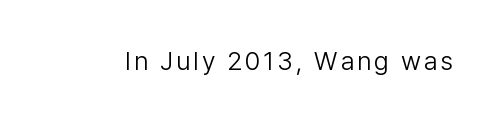
The image shows 26 px text type, upright; set not underlined.
